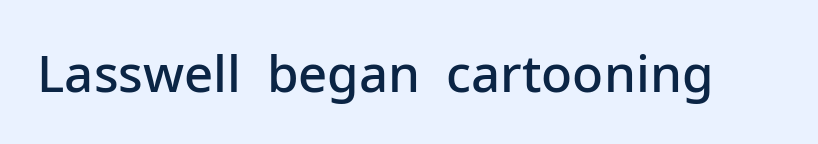
{"serif": "no", "italic": "no", "bold": "semi", "weight": "semibold", "width": "normal", "stroke_contrast": "low", "x_height": "medium", "monospaced": "no", "underline": "no", "letter_spacing": "normal", "letter_spacing_em": 0.0, "glyph_px": 51}
